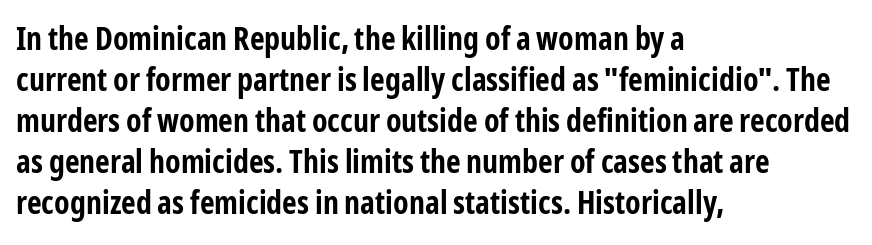
{"serif": "no", "italic": "no", "bold": "yes", "weight": "bold", "width": "condensed", "stroke_contrast": "low", "x_height": "medium", "monospaced": "no", "underline": "no", "align": "left", "line_spacing": "normal", "line_spacing_ratio": 1.28, "letter_spacing": "normal", "letter_spacing_em": 0.0, "glyph_px": 32}
